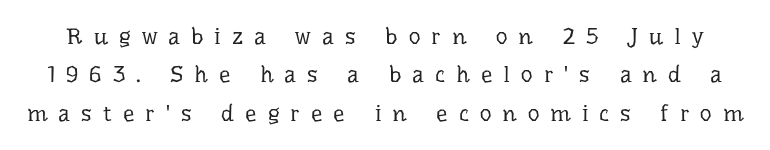
Q: Is the text bold? A: No.
Q: Is the text italic (slanted)? A: No, it is upright.
Q: Is the text underlined? A: No.
Q: Is the spacing between letters normal or unusually wide? A: Unusually wide.
Q: Is the spacing between lines tight, normal or loose? A: Normal.
